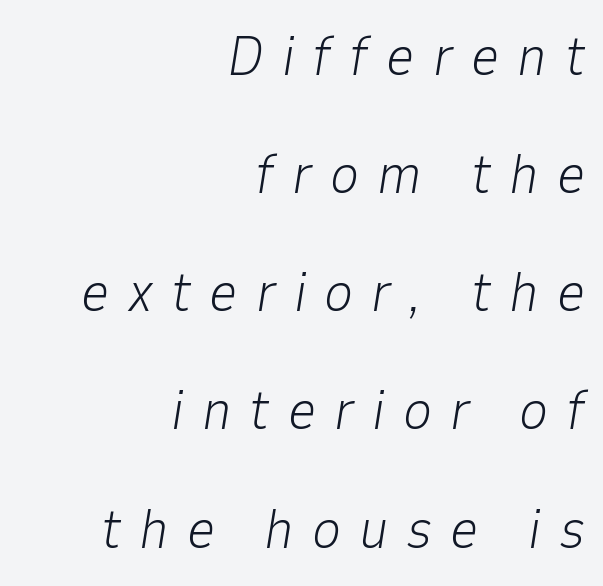
{"italic": "yes", "lean": "right", "slant_degrees": 9, "bold": "no", "weight": "light", "width": "normal", "stroke_contrast": "low", "x_height": "medium", "monospaced": "no", "underline": "no", "align": "right", "line_spacing": "loose", "line_spacing_ratio": 2.11, "letter_spacing": "wide", "letter_spacing_em": 0.32, "glyph_px": 56}
